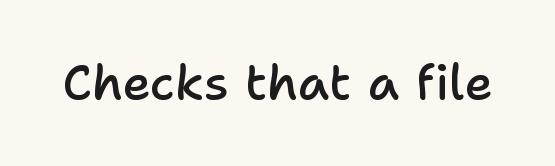
{"serif": "no", "italic": "no", "bold": "semi", "weight": "semibold", "width": "normal", "stroke_contrast": "low", "x_height": "medium", "monospaced": "no", "underline": "no", "letter_spacing": "normal", "letter_spacing_em": 0.0, "glyph_px": 49}
